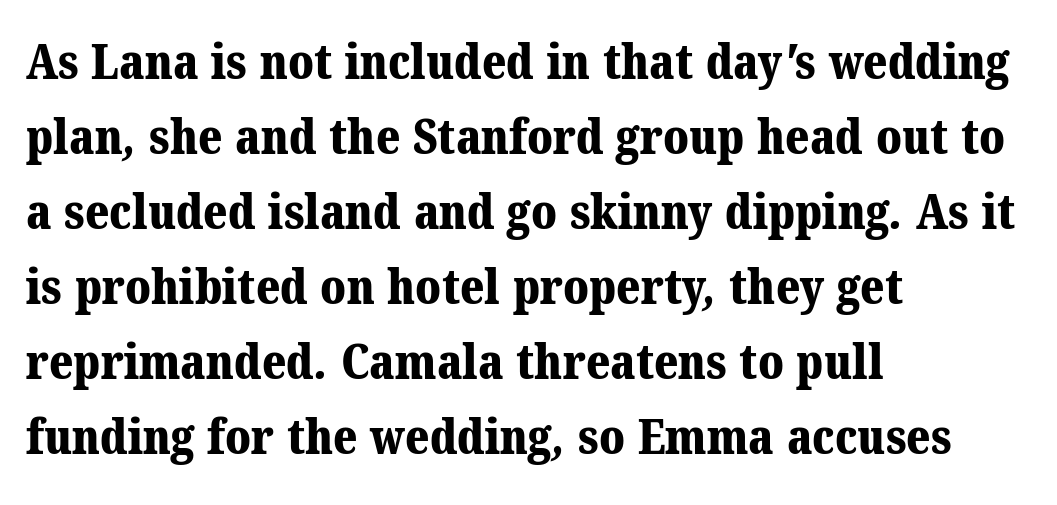
Q: Is the text bold? A: Yes.
Q: Is the typeface a serif or a sans-serif typeface? A: Serif.
Q: Is the text underlined? A: No.
Q: How is the paragraph aligned? A: Left-aligned.
Q: Is the spacing between letters normal or unusually wide? A: Normal.
Q: Is the spacing between lines tight, normal or loose? A: Normal.
Q: Width (condensed, normal, or wide)? A: Normal.
Q: Stroke contrast? A: Medium.
Q: x-height? A: Medium.
Q: Monospaced? A: No.
